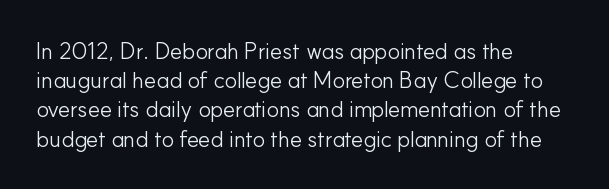
The image shows 23 px text type, upright; set left-aligned, normal line spacing (1.27x), normal letter spacing, not underlined.
